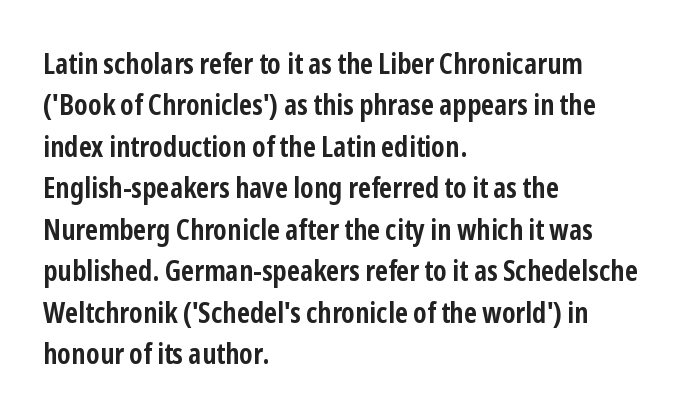
The image shows 29 px semibold, condensed sans-serif type, upright; set left-aligned, normal line spacing (1.43x), normal letter spacing, not underlined; low stroke contrast and a medium x-height.
